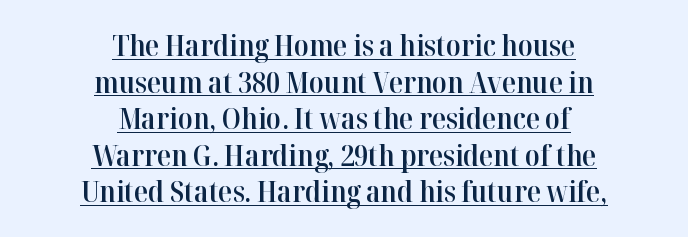
Is the block centered? Yes — each line is placed symmetrically about the middle. Every stem runs plumb, perpendicular to the baseline. Regarding leading, the lines here are spaced in the standard way. On the weight axis this lands at semibold, roughly 600. Each word holds together tightly as a unit, with standard inter-letter gaps.
